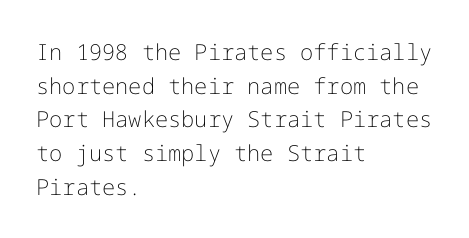
Unbolded letterforms with no extra heft. The letterforms sit shoulder to shoulder at normal distance. Line spacing here is normal. Glance below the letters and you will spot only blank space. Visually the block forms a straight wall on the left and a jagged coastline on the right.
